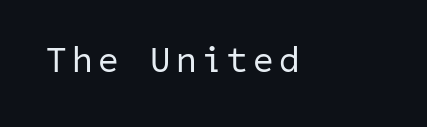
Q: Is the text bold? A: No.
Q: Is the typeface a serif or a sans-serif typeface? A: Sans-serif.
Q: Is the text underlined? A: No.
Q: Width (condensed, normal, or wide)? A: Normal.
Q: Stroke contrast? A: Low.
Q: x-height? A: Medium.
